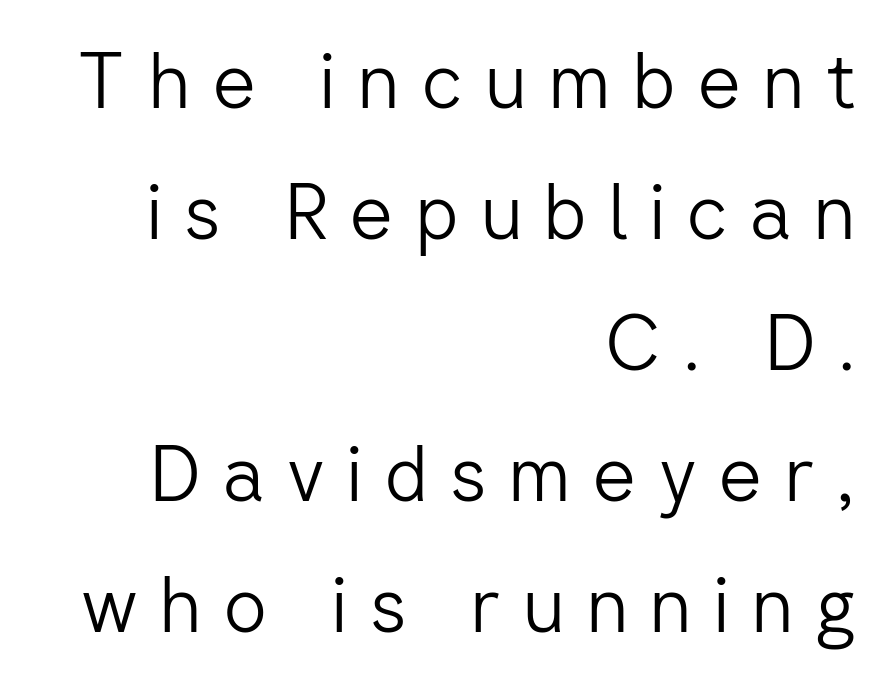
{"serif": "no", "italic": "no", "bold": "no", "weight": "light", "width": "normal", "stroke_contrast": "low", "x_height": "medium", "monospaced": "no", "underline": "no", "align": "right", "line_spacing": "normal", "line_spacing_ratio": 1.7, "letter_spacing": "wide", "letter_spacing_em": 0.27, "glyph_px": 77}
